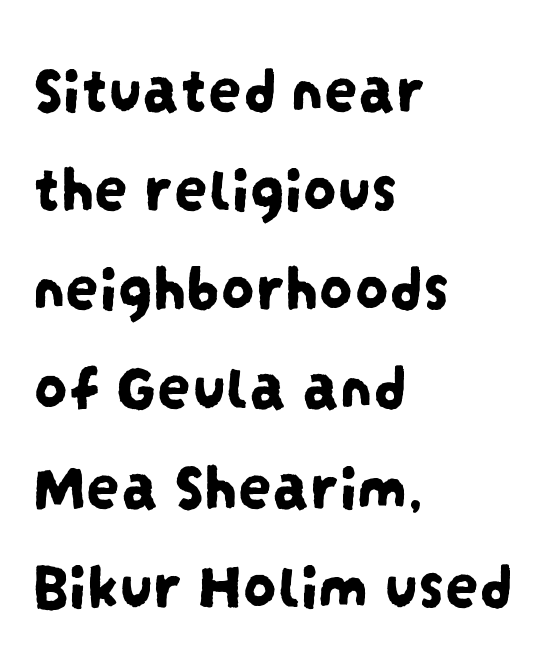
{"serif": "no", "width": "condensed", "stroke_contrast": "low", "x_height": "large", "monospaced": "no", "underline": "no", "align": "left", "line_spacing": "normal", "line_spacing_ratio": 1.48, "letter_spacing": "normal", "letter_spacing_em": 0.0, "glyph_px": 67}
